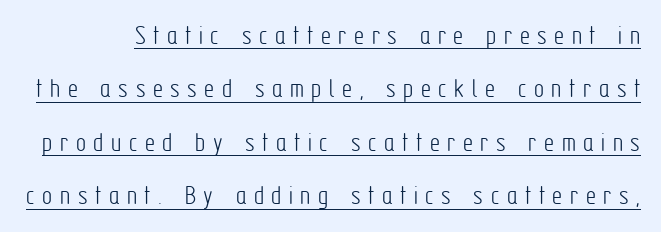
Q: Is the text bold? A: No.
Q: Is the text italic (slanted)? A: No, it is upright.
Q: Is the typeface a serif or a sans-serif typeface? A: Sans-serif.
Q: Is the text underlined? A: Yes.
Q: Is the spacing between letters normal or unusually wide? A: Unusually wide.
Q: Is the spacing between lines tight, normal or loose? A: Loose.
Q: Width (condensed, normal, or wide)? A: Condensed.
Q: Stroke contrast? A: Low.
Q: x-height? A: Medium.
Q: Monospaced? A: No.
